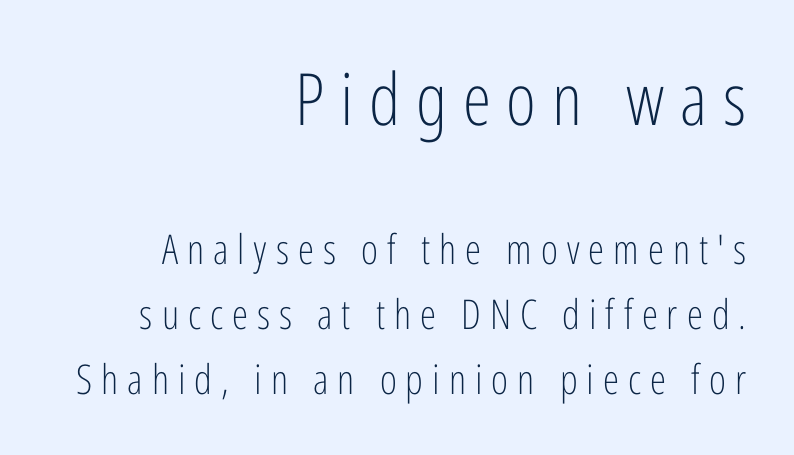
Q: Is the text bold? A: No.
Q: Is the text italic (slanted)? A: No, it is upright.
Q: Is the typeface a serif or a sans-serif typeface? A: Sans-serif.
Q: Is the text underlined? A: No.
Q: How is the paragraph aligned? A: Right-aligned.
Q: Is the spacing between letters normal or unusually wide? A: Unusually wide.
Q: Is the spacing between lines tight, normal or loose? A: Normal.
Q: Which block of text is set in a larger size, the first (top) or the second (bottom)? A: The first (top) one.
Q: Width (condensed, normal, or wide)? A: Condensed.
Q: Stroke contrast? A: Low.
Q: x-height? A: Medium.
Q: Monospaced? A: No.
